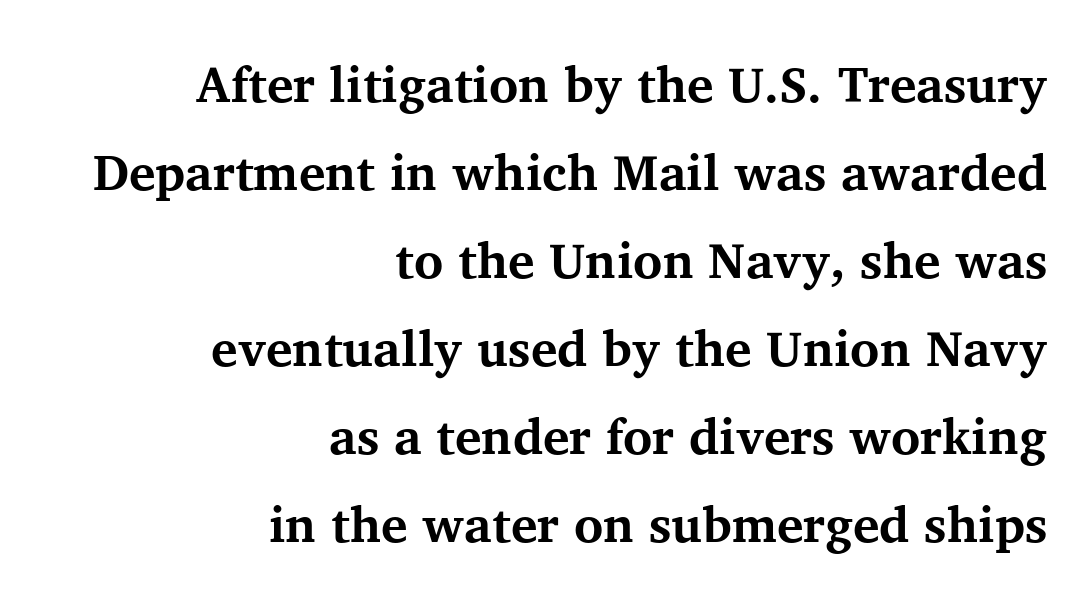
Q: Is the text bold? A: Yes.
Q: Is the text italic (slanted)? A: No, it is upright.
Q: Is the typeface a serif or a sans-serif typeface? A: Serif.
Q: Is the text underlined? A: No.
Q: How is the paragraph aligned? A: Right-aligned.
Q: Is the spacing between letters normal or unusually wide? A: Normal.
Q: Width (condensed, normal, or wide)? A: Normal.
Q: Stroke contrast? A: Medium.
Q: x-height? A: Medium.
Q: Monospaced? A: No.
